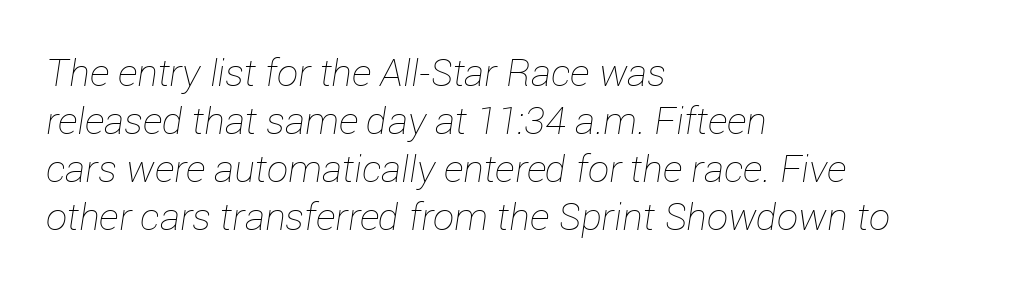
Q: Is the text bold? A: No.
Q: Is the text italic (slanted)? A: Yes, it leans right by about 12 degrees.
Q: Is the text underlined? A: No.
Q: How is the paragraph aligned? A: Left-aligned.
Q: Is the spacing between letters normal or unusually wide? A: Normal.
Q: Is the spacing between lines tight, normal or loose? A: Normal.
Q: Width (condensed, normal, or wide)? A: Normal.
Q: Stroke contrast? A: Low.
Q: x-height? A: Medium.
Q: Monospaced? A: No.
